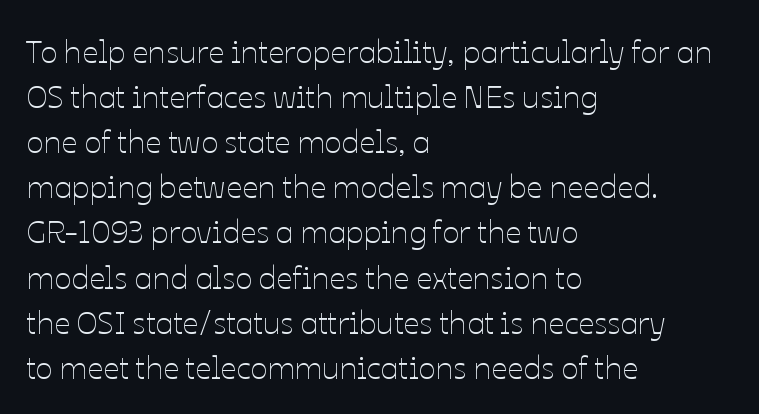
Q: Is the text bold? A: No.
Q: Is the text italic (slanted)? A: No, it is upright.
Q: Is the text underlined? A: No.
Q: How is the paragraph aligned? A: Left-aligned.
Q: Is the spacing between letters normal or unusually wide? A: Normal.
Q: Is the spacing between lines tight, normal or loose? A: Normal.
Q: Width (condensed, normal, or wide)? A: Normal.
Q: Stroke contrast? A: Low.
Q: x-height? A: Medium.
Q: Monospaced? A: No.
